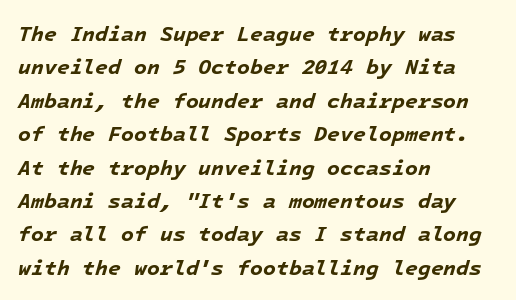
Q: Is the text bold? A: Yes.
Q: Is the text italic (slanted)? A: Yes, it leans right by about 16 degrees.
Q: Is the text underlined? A: No.
Q: How is the paragraph aligned? A: Left-aligned.
Q: Is the spacing between letters normal or unusually wide? A: Normal.
Q: Is the spacing between lines tight, normal or loose? A: Normal.
